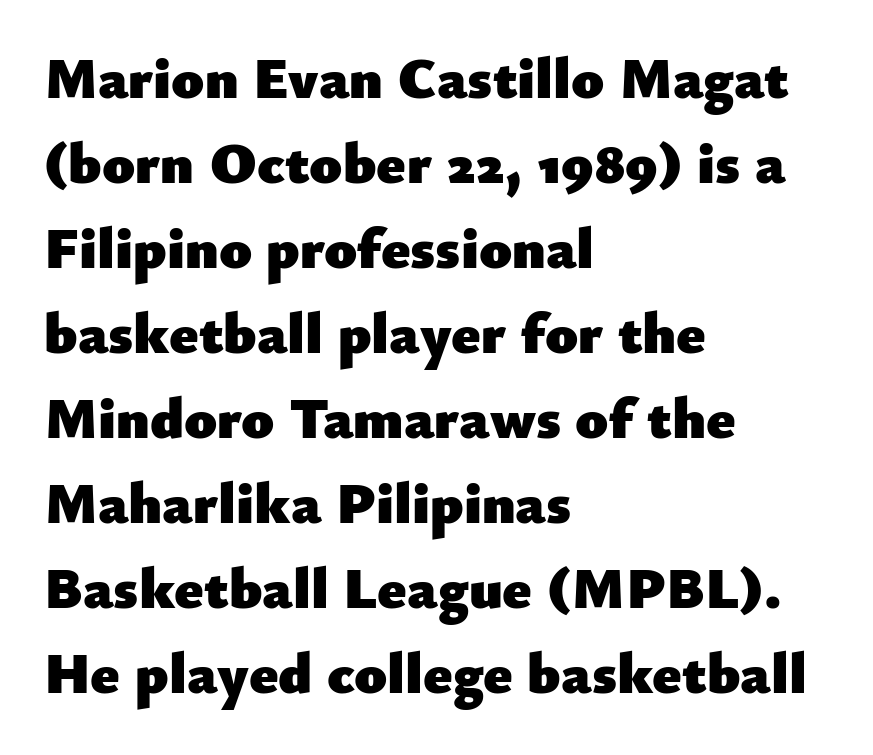
Note the varied advance widths — an 'i' is clearly narrower than an 'm'. The lines are quadded left. Font category for this specimen: sans-serif. A typesetter would call this leading conventional body-copy spacing. The words here are not underlined.
